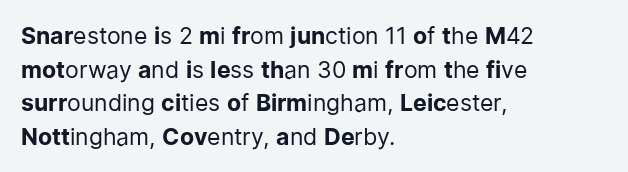
The image shows 23 px text type, upright; set left-aligned, normal line spacing (1.46x), normal letter spacing, not underlined.
